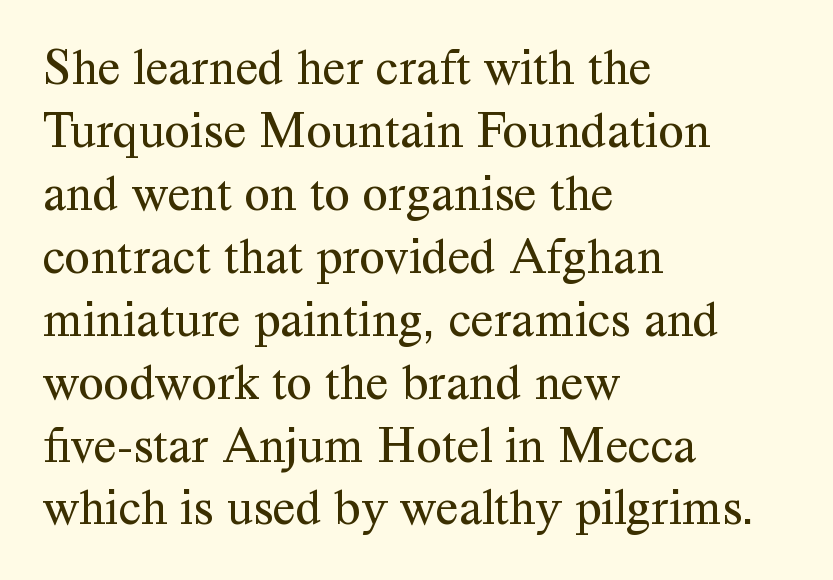
The image shows 52 px regular-weight serif type, upright; set left-aligned, line spacing 1.21x, normal letter spacing, not underlined; medium stroke contrast and a medium x-height.
